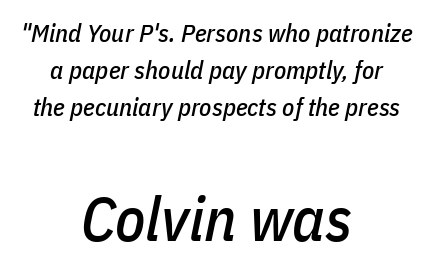
{"italic": "yes", "lean": "right", "slant_degrees": 11, "width": "condensed", "stroke_contrast": "low", "x_height": "medium", "monospaced": "no", "underline": "no", "align": "center", "line_spacing": "normal", "line_spacing_ratio": 1.49, "letter_spacing": "normal", "letter_spacing_em": 0.0, "larger_block": "second", "size_ratio": 2.48, "glyph_px": 62}
